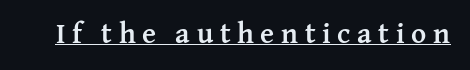
Tall strokes in this sample are plumb rather than angled. The typeface chosen for these lines features serifs. A full-strength bold gives these letters their thick strokes. Someone cranked the tracking dial way up on this one. These lines are rendered in a variable-pitch font. A rule runs beneath these lines of type.
